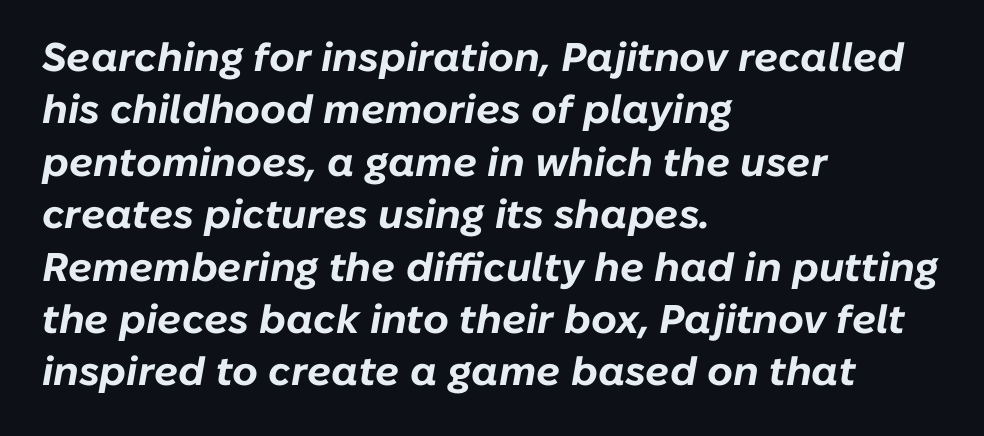
Where is the straight margin? On the left. The specimen omits any rule beneath the text block's lines. Vertical spacing — default. Slanted lettering throughout. Every letter is thick-stroked: bold, no question. The rendering keeps characters at their native spacing.
